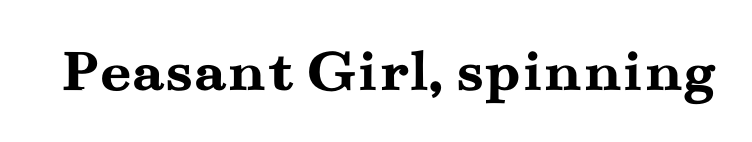
The image shows 62 px semibold, wide serif type, upright; set normal letter spacing, not underlined; medium stroke contrast and a small x-height.
